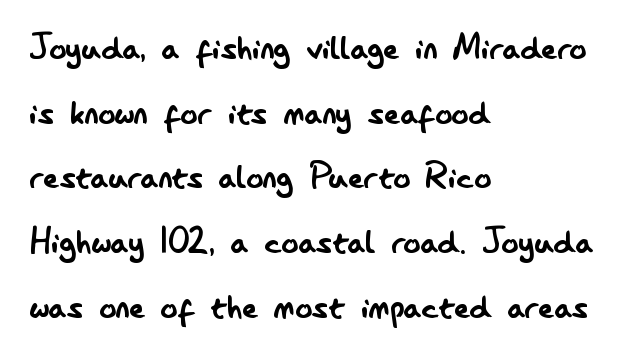
The space directly below the letters is spotless. Is this a sans? Yes — the strokes have no serifs. Character widths vary here, with narrow letters taking less room than wide ones. Vertical spacing — default.
